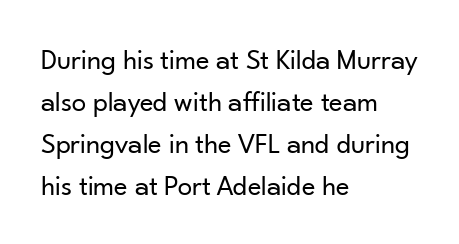
Q: Is the text bold? A: No.
Q: Is the text italic (slanted)? A: No, it is upright.
Q: Is the typeface a serif or a sans-serif typeface? A: Sans-serif.
Q: Is the text underlined? A: No.
Q: How is the paragraph aligned? A: Left-aligned.
Q: Is the spacing between letters normal or unusually wide? A: Normal.
Q: Is the spacing between lines tight, normal or loose? A: Normal.
Q: Width (condensed, normal, or wide)? A: Normal.
Q: Stroke contrast? A: Low.
Q: x-height? A: Small.
Q: Monospaced? A: No.
